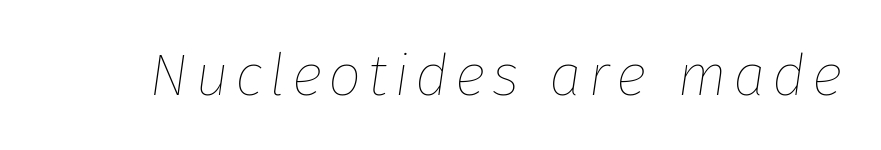
{"italic": "yes", "lean": "right", "slant_degrees": 8, "bold": "no", "weight": "thin", "width": "normal", "stroke_contrast": "low", "x_height": "medium", "monospaced": "no", "underline": "no", "glyph_px": 59}
